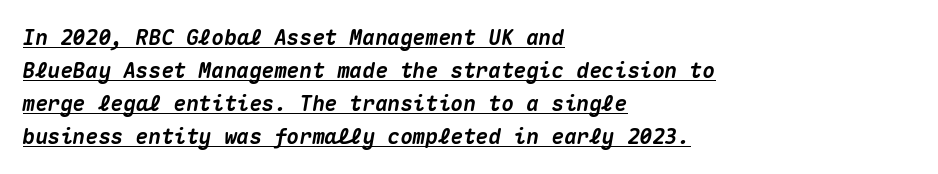
The image shows 21 px bold type, italic (leaning right); set left-aligned, normal line spacing (1.57x), normal letter spacing, underlined.
